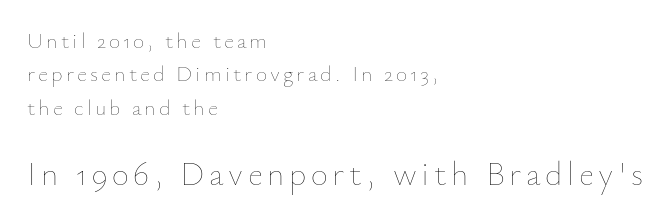
Visually, the bottom section dominates because its glyphs are scaled up. Any mark beneath the type? The region is blank. Spacing verdict: proportional, widths tailored to each character. Each new line begins a customary step beneath the previous one.
